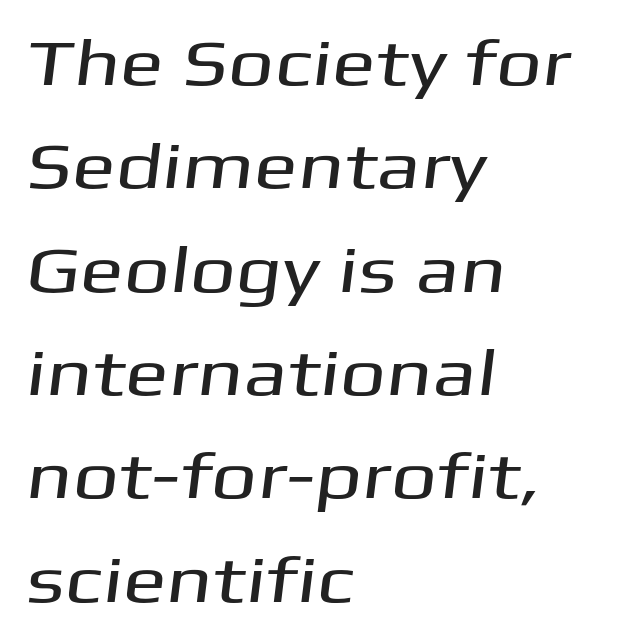
Q: Is the typeface a serif or a sans-serif typeface? A: Sans-serif.
Q: Is the text underlined? A: No.
Q: How is the paragraph aligned? A: Left-aligned.
Q: Is the spacing between letters normal or unusually wide? A: Normal.
Q: Is the spacing between lines tight, normal or loose? A: Normal.
Q: Width (condensed, normal, or wide)? A: Wide.
Q: Stroke contrast? A: Medium.
Q: x-height? A: Medium.
Q: Monospaced? A: No.
